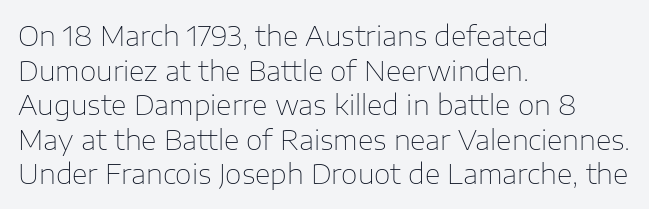
The image shows 27 px text type, upright; set left-aligned, normal line spacing (1.28x), normal letter spacing, not underlined.
